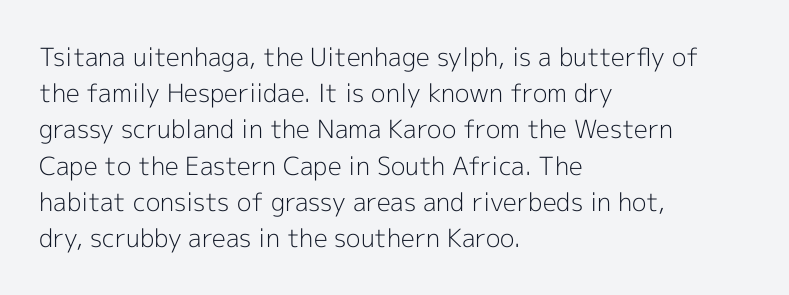
The cut favours lightness, reaching ordinary text weight at its darkest. Left-aligned paragraph, ragged on the right. There is no visible air inserted between adjacent glyphs. Has an underline been added? It has not. Upright lettering throughout. Leading matches the norm, producing a regular column.
